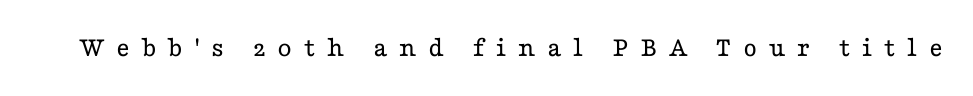
Q: Is the text bold? A: No.
Q: Is the text italic (slanted)? A: No, it is upright.
Q: Is the typeface a serif or a sans-serif typeface? A: Serif.
Q: Is the text underlined? A: No.
Q: Is the spacing between letters normal or unusually wide? A: Unusually wide.
Q: Width (condensed, normal, or wide)? A: Wide.
Q: Stroke contrast? A: Low.
Q: x-height? A: Medium.
Q: Monospaced? A: No.
